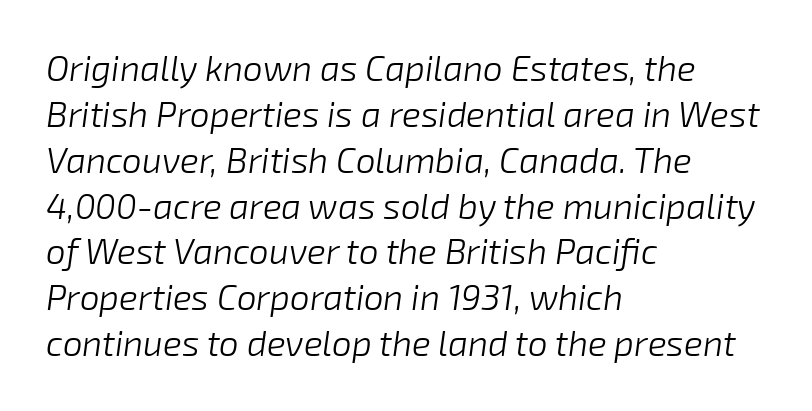
{"italic": "yes", "lean": "right", "slant_degrees": 8, "bold": "no", "weight": "light", "width": "normal", "stroke_contrast": "low", "x_height": "medium", "monospaced": "no", "underline": "no", "align": "left", "line_spacing": "normal", "line_spacing_ratio": 1.31, "letter_spacing": "normal", "letter_spacing_em": 0.0, "glyph_px": 35}
